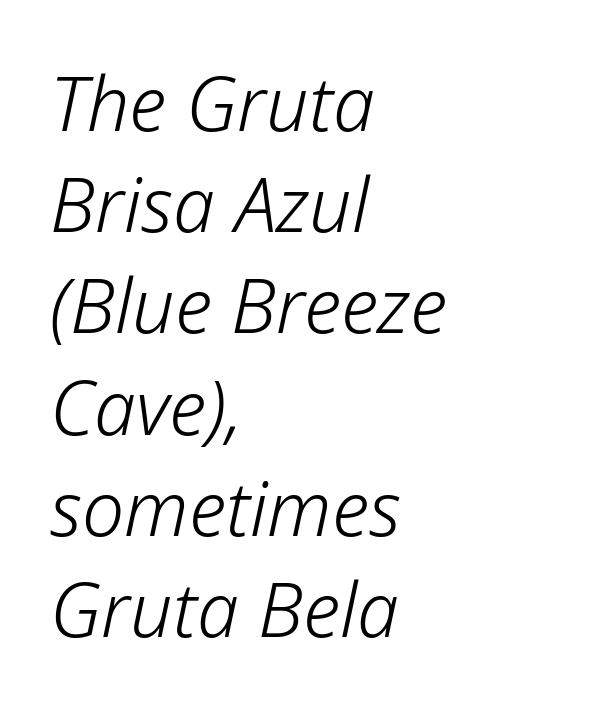
The passage shown leans; its letterforms are oblique. Notice how the passage keeps a crisp vertical edge on the left only. Decoration check: the copy has no underline. This sample uses plain, unmodified letter spacing. Counters stay open thanks to moderate or lighter strokes. Think of a printed novel: that variable character pitch is what you see here.
